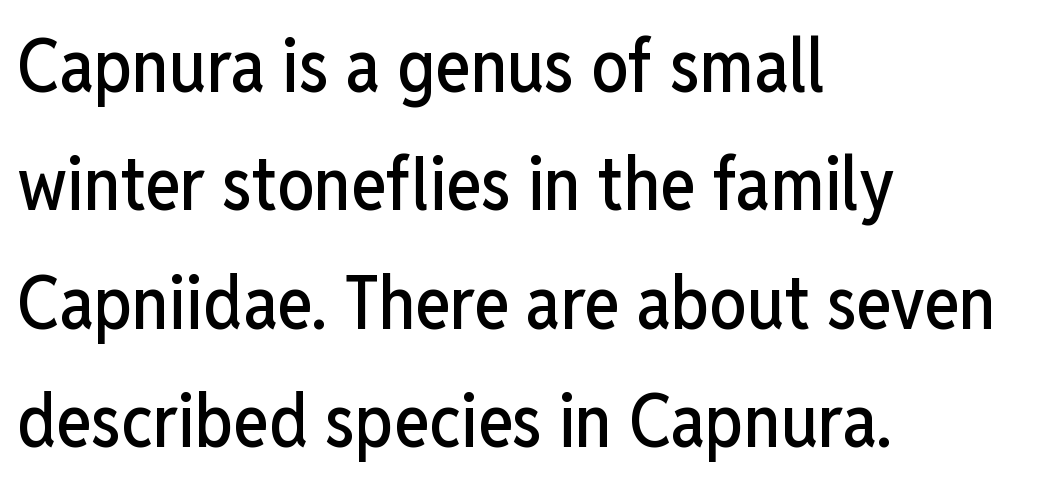
What's the leading like? Ordinary, nothing unusual. The lines are quadded left. No word sits above an underline. Tall strokes in this sample are plumb rather than angled.
